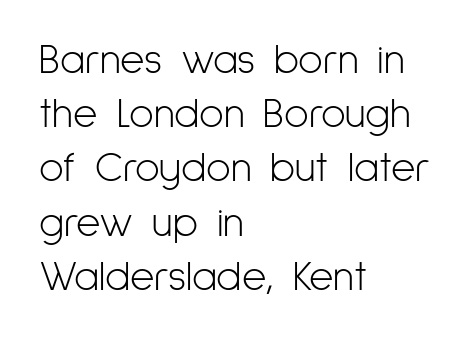
The image shows 42 px light, condensed sans-serif type, upright; set left-aligned, normal line spacing (1.29x), normal letter spacing, not underlined; low stroke contrast and a medium x-height.
